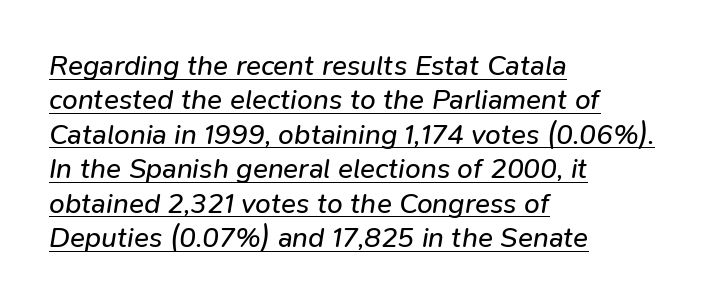
The image shows 28 px regular-weight type, italic (leaning right); set left-aligned, line spacing 1.23x, normal letter spacing, underlined; low stroke contrast and a medium x-height.
